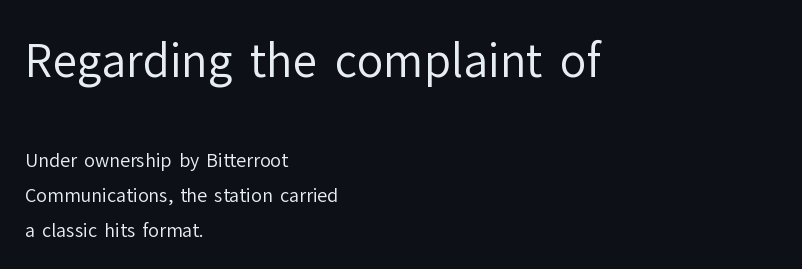
The image shows 44 px regular-weight sans-serif type, upright; set left-aligned, loose line spacing (1.95x), normal letter spacing, not underlined; the first (top) block is 2.44x larger; low stroke contrast and a medium x-height.
